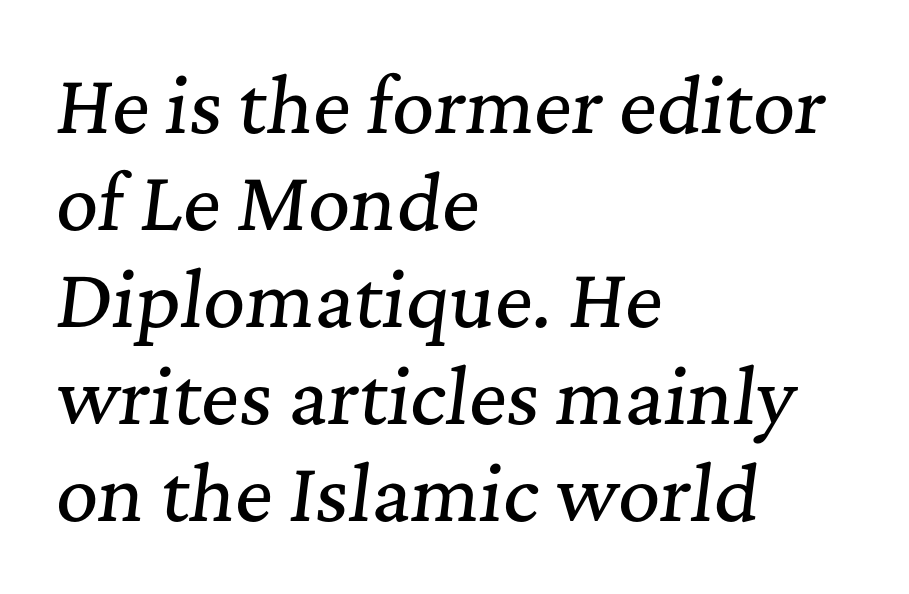
Q: Is the text italic (slanted)? A: Yes, it leans right by about 7 degrees.
Q: Is the typeface a serif or a sans-serif typeface? A: Serif.
Q: Is the text underlined? A: No.
Q: How is the paragraph aligned? A: Left-aligned.
Q: Is the spacing between letters normal or unusually wide? A: Normal.
Q: Is the spacing between lines tight, normal or loose? A: Normal.
Q: Width (condensed, normal, or wide)? A: Normal.
Q: Stroke contrast? A: Medium.
Q: x-height? A: Medium.
Q: Monospaced? A: No.
